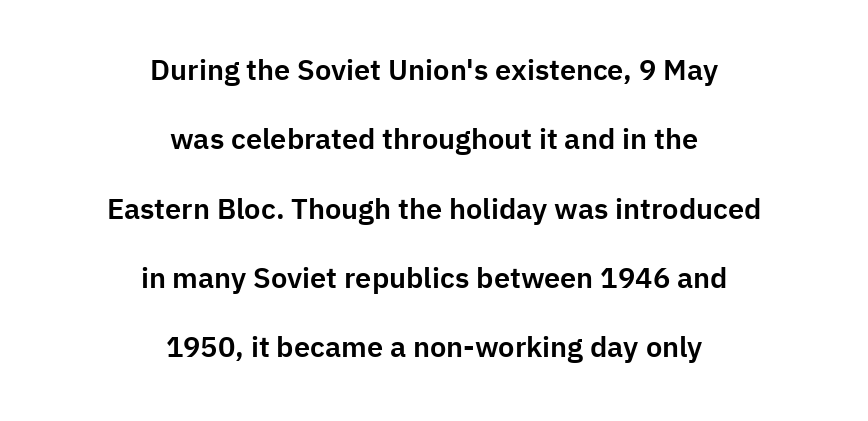
The image shows 29 px sans-serif type, upright; set centered, loose line spacing (2.39x), normal letter spacing, not underlined; low stroke contrast and a medium x-height.
